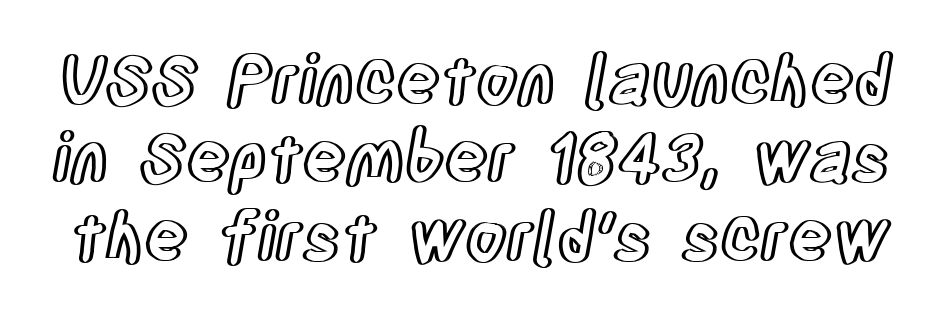
The image shows 67 px condensed type; set line spacing 1.17x, normal letter spacing, not underlined; a large x-height.
